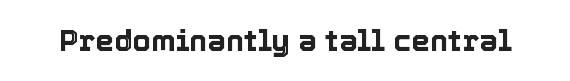
The image shows 30 px text type, upright; set normal letter spacing, not underlined; a medium x-height.
